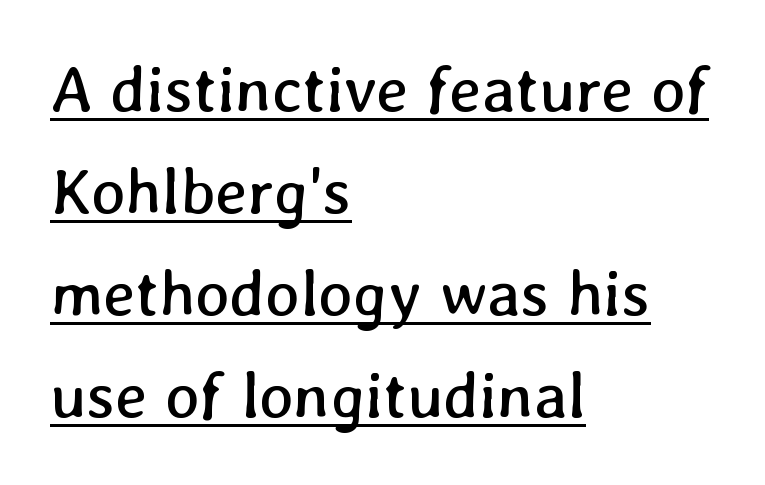
{"bold": "no", "weight": "regular", "width": "normal", "stroke_contrast": "low", "x_height": "medium", "monospaced": "no", "underline": "yes", "align": "left", "line_spacing": "normal", "line_spacing_ratio": 1.57, "letter_spacing": "normal", "letter_spacing_em": 0.0, "glyph_px": 65}
